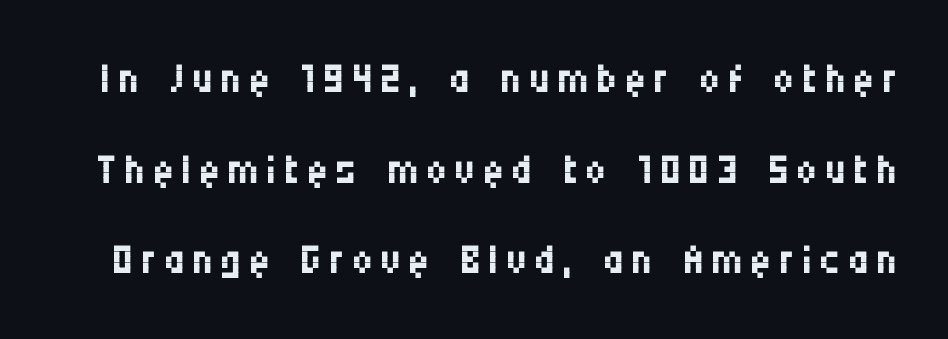
{"serif": "no", "italic": "no", "bold": "no", "weight": "regular", "width": "condensed", "stroke_contrast": "medium", "x_height": "large", "monospaced": "no", "underline": "no", "line_spacing": "normal", "line_spacing_ratio": 1.51, "glyph_px": 60}
